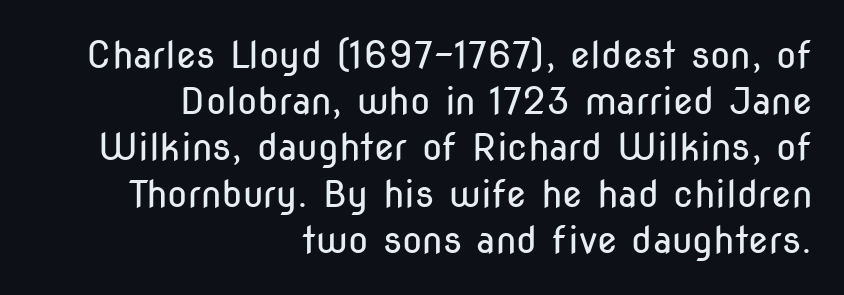
Q: Is the text bold? A: No.
Q: Is the text italic (slanted)? A: No, it is upright.
Q: Is the typeface a serif or a sans-serif typeface? A: Sans-serif.
Q: Is the text underlined? A: No.
Q: How is the paragraph aligned? A: Right-aligned.
Q: Is the spacing between letters normal or unusually wide? A: Normal.
Q: Is the spacing between lines tight, normal or loose? A: Normal.
Q: Width (condensed, normal, or wide)? A: Condensed.
Q: Stroke contrast? A: Low.
Q: x-height? A: Medium.
Q: Monospaced? A: No.
